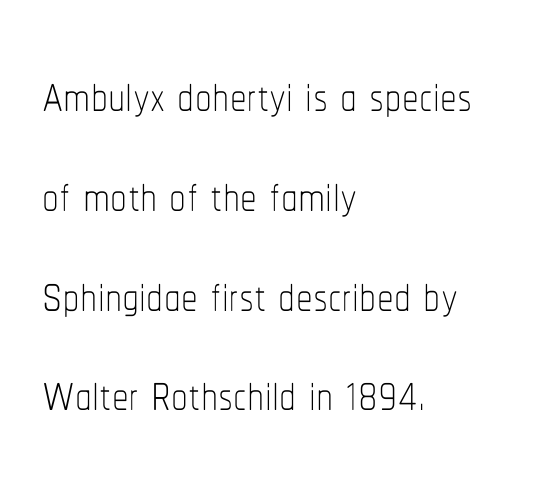
Plain, unruled lines of type. Alignment: flush left. Each word holds together tightly as a unit, with standard inter-letter gaps. Do the characters align in a grid? No, the font is proportional. It's the straight-up-and-down kind of type.
